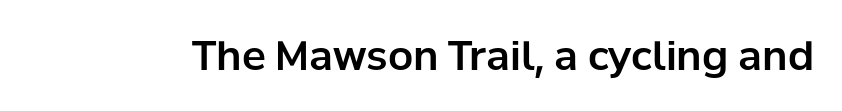
Every stem runs plumb, perpendicular to the baseline. The foot of each line stays bare and open. Here the designer chose a conventional face with non-uniform glyph widths. This rendering leaves character spacing at its baseline value.
